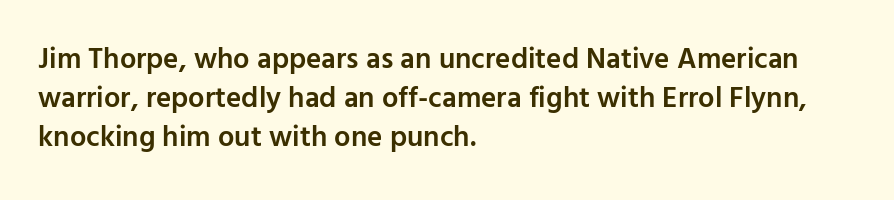
Line beginnings align vertically; line endings do not. The face used here is proportionally spaced, like ordinary book or web type. Compared with an ordinary text face, these strokes are moderately heavier — a semibold. Posture: straight, roman, zero tilt. Typographically, this falls in the sans-serif category. Any mark beneath the type? The region is blank.
